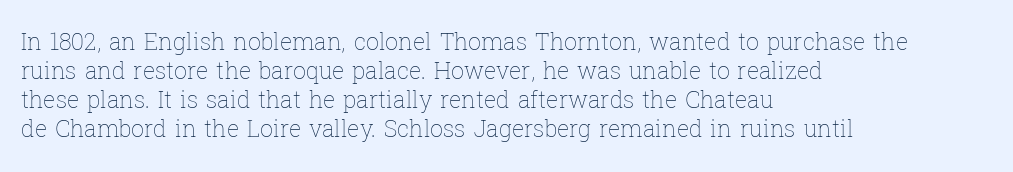
A typesetter would call this zero additional tracking. If you drew a line through each stem, it would be perfectly vertical. This block has exactly the height ordinary leading produces. Teacher's note: observe the even left margin — that is flush-left alignment. The area under the type is left untouched. This is not heavy type; no bold has been used.
